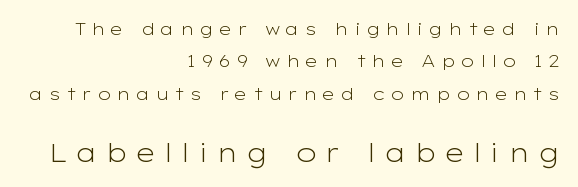
Quick note: underline off. These glyphs show unthickened strokes, regular width or finer. The designer gave the closing block more size than the opening block. Short and long lines alike share a common ending point at right. The vertical gap from one line to the next is large.
